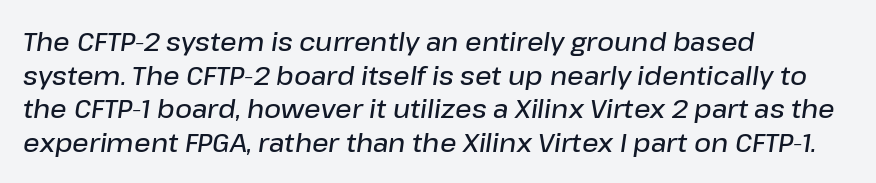
{"italic": "yes", "lean": "right", "slant_degrees": 8, "bold": "semi", "underline": "no", "align": "left", "line_spacing": "normal", "line_spacing_ratio": 1.29, "letter_spacing": "normal", "letter_spacing_em": 0.0, "glyph_px": 26}
